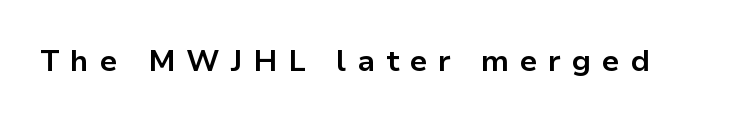
{"serif": "no", "italic": "no", "bold": "yes", "weight": "bold", "width": "normal", "stroke_contrast": "low", "x_height": "medium", "monospaced": "no", "underline": "no", "letter_spacing": "wide", "letter_spacing_em": 0.36, "glyph_px": 30}
